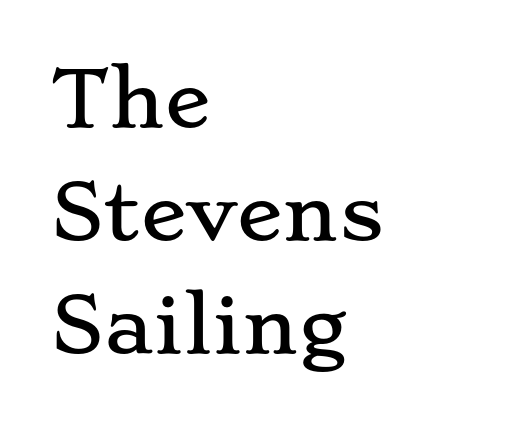
The lettering stays uniformly vertical, giving the passage a roman look. Quick note: underline off. The letters sit at their default tracking, neither squeezed nor spread. The passage shown is typeset with a serif family. Spacing verdict: proportional, widths tailored to each character. These lines stack with their left ends in a neat column.
